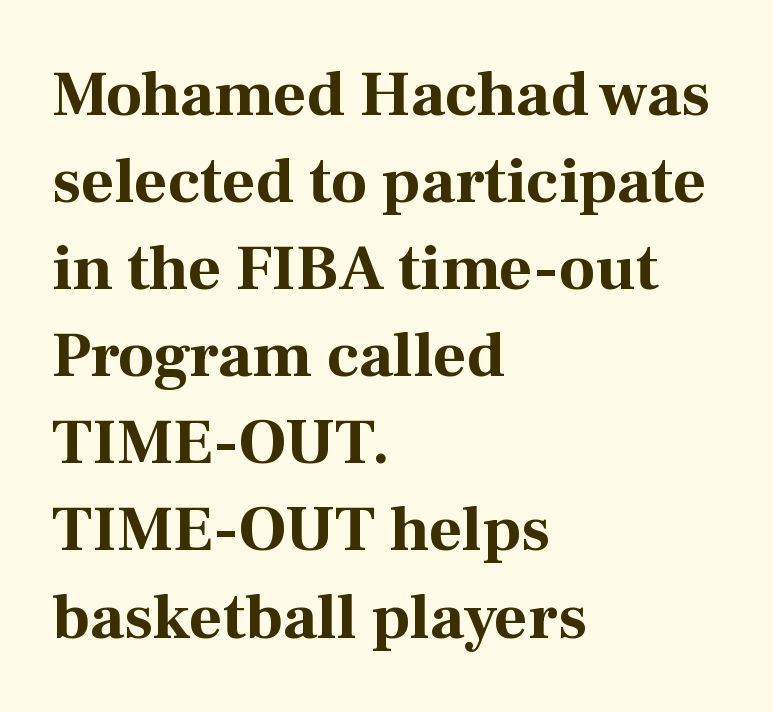
The image shows 65 px bold serif type, upright; set left-aligned, normal line spacing (1.34x), normal letter spacing, not underlined; medium stroke contrast and a medium x-height.
